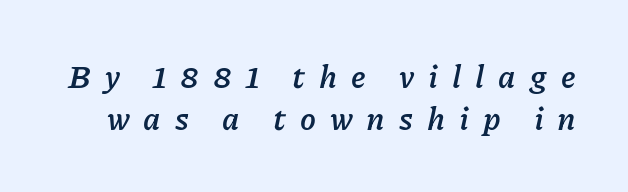
{"italic": "yes", "lean": "right", "slant_degrees": 11, "bold": "yes", "weight": "semibold", "width": "normal", "stroke_contrast": "low", "x_height": "medium", "monospaced": "no", "underline": "no", "line_spacing": "normal", "line_spacing_ratio": 1.3, "letter_spacing": "wide", "letter_spacing_em": 0.44, "glyph_px": 32}
